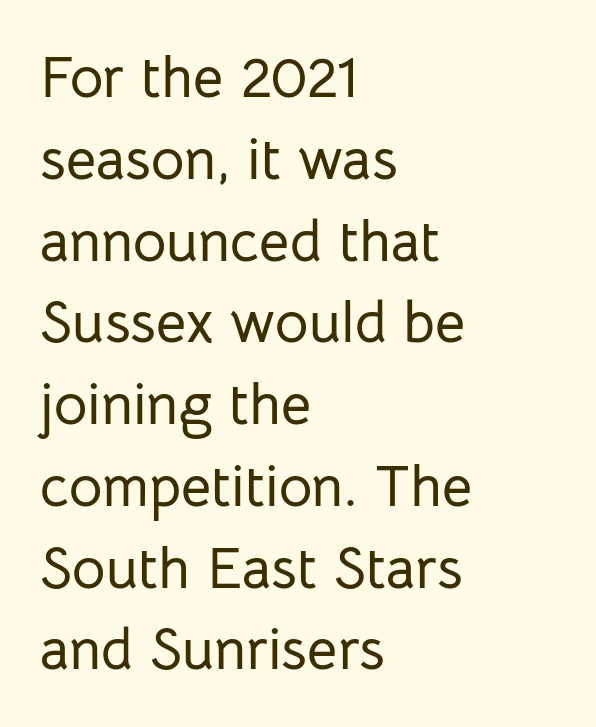
Q: Is the text italic (slanted)? A: No, it is upright.
Q: Is the typeface a serif or a sans-serif typeface? A: Sans-serif.
Q: Is the text underlined? A: No.
Q: How is the paragraph aligned? A: Left-aligned.
Q: Is the spacing between letters normal or unusually wide? A: Normal.
Q: Is the spacing between lines tight, normal or loose? A: Normal.
Q: Width (condensed, normal, or wide)? A: Normal.
Q: Stroke contrast? A: Low.
Q: x-height? A: Medium.
Q: Monospaced? A: No.
